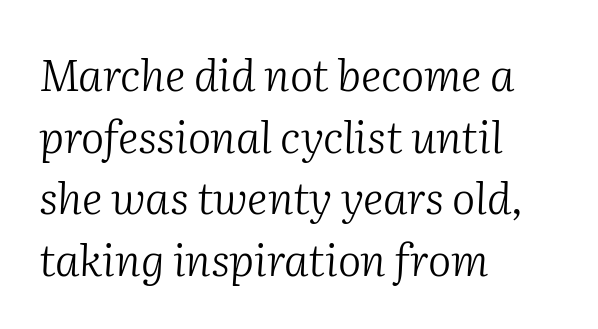
Q: Is the text bold? A: No.
Q: Is the text italic (slanted)? A: Yes, it leans right by about 2 degrees.
Q: Is the typeface a serif or a sans-serif typeface? A: Serif.
Q: Is the text underlined? A: No.
Q: How is the paragraph aligned? A: Left-aligned.
Q: Is the spacing between letters normal or unusually wide? A: Normal.
Q: Is the spacing between lines tight, normal or loose? A: Normal.
Q: Width (condensed, normal, or wide)? A: Normal.
Q: Stroke contrast? A: Medium.
Q: x-height? A: Medium.
Q: Monospaced? A: No.
